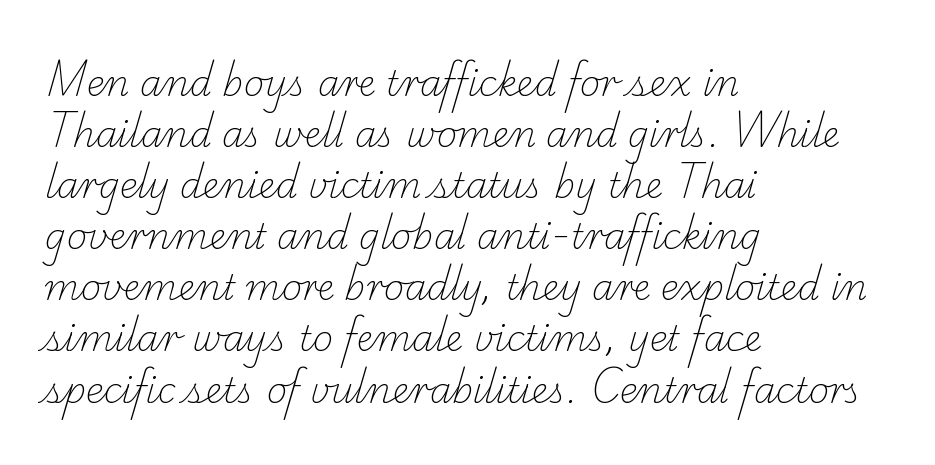
{"serif": "yes", "bold": "no", "weight": "light", "width": "normal", "stroke_contrast": "low", "x_height": "small", "monospaced": "no", "underline": "no", "align": "left", "line_spacing": "normal", "line_spacing_ratio": 1.46, "letter_spacing": "normal", "letter_spacing_em": 0.0, "glyph_px": 35}
